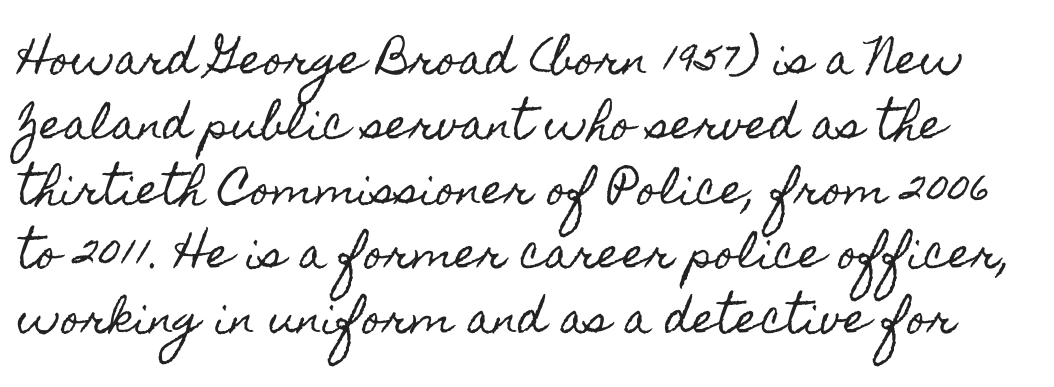
Q: Is the text italic (slanted)? A: Yes.
Q: Is the text underlined? A: No.
Q: Is the spacing between letters normal or unusually wide? A: Normal.
Q: Is the spacing between lines tight, normal or loose? A: Normal.
Q: Width (condensed, normal, or wide)? A: Condensed.
Q: x-height? A: Small.
Q: Monospaced? A: No.
